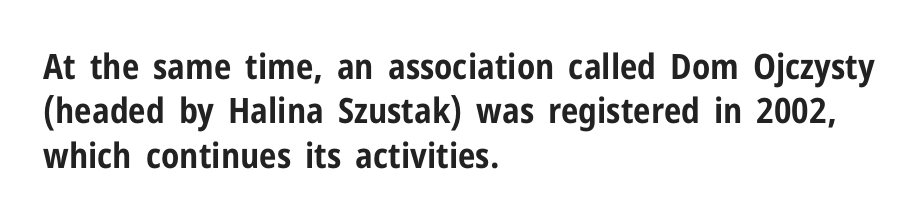
Q: Is the text bold? A: Yes.
Q: Is the text italic (slanted)? A: No, it is upright.
Q: Is the typeface a serif or a sans-serif typeface? A: Sans-serif.
Q: Is the text underlined? A: No.
Q: How is the paragraph aligned? A: Left-aligned.
Q: Is the spacing between letters normal or unusually wide? A: Normal.
Q: Is the spacing between lines tight, normal or loose? A: Normal.
Q: Width (condensed, normal, or wide)? A: Condensed.
Q: Stroke contrast? A: Low.
Q: x-height? A: Medium.
Q: Monospaced? A: No.
